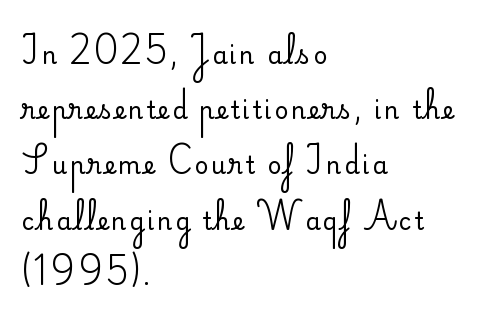
The image shows 24 px text type, upright; set left-aligned, loose line spacing (2.3x), not underlined.
